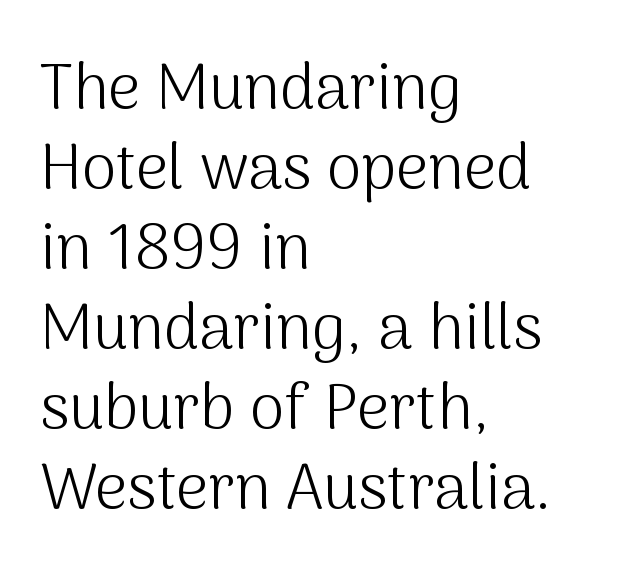
Q: Is the text bold? A: No.
Q: Is the text italic (slanted)? A: No, it is upright.
Q: Is the typeface a serif or a sans-serif typeface? A: Sans-serif.
Q: Is the text underlined? A: No.
Q: How is the paragraph aligned? A: Left-aligned.
Q: Is the spacing between letters normal or unusually wide? A: Normal.
Q: Is the spacing between lines tight, normal or loose? A: Normal.
Q: Width (condensed, normal, or wide)? A: Normal.
Q: Stroke contrast? A: Medium.
Q: x-height? A: Medium.
Q: Monospaced? A: No.
